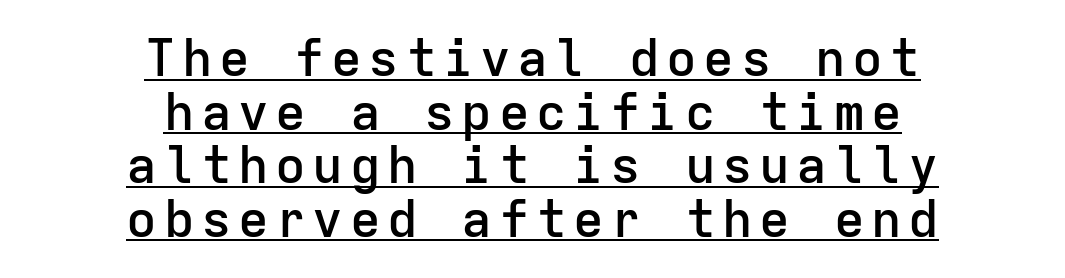
The image shows 51 px semibold sans-serif type, upright, monospaced; set centered, tight line spacing (1.05x), underlined; low stroke contrast and a medium x-height.
